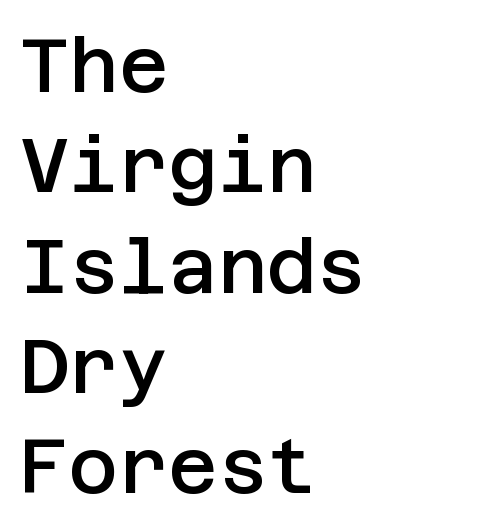
Q: Is the text bold? A: Semi-bold.
Q: Is the text italic (slanted)? A: No, it is upright.
Q: Is the typeface a serif or a sans-serif typeface? A: Sans-serif.
Q: Is the text underlined? A: No.
Q: How is the paragraph aligned? A: Left-aligned.
Q: Is the spacing between letters normal or unusually wide? A: Normal.
Q: Is the spacing between lines tight, normal or loose? A: Normal.
Q: Width (condensed, normal, or wide)? A: Normal.
Q: Stroke contrast? A: Low.
Q: x-height? A: Large.
